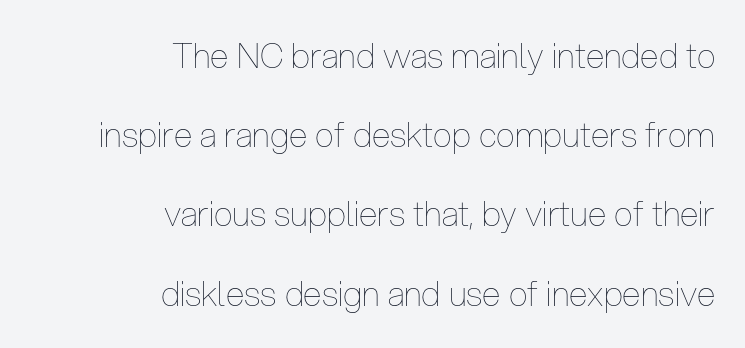
Q: Is the text bold? A: No.
Q: Is the text italic (slanted)? A: No, it is upright.
Q: Is the text underlined? A: No.
Q: How is the paragraph aligned? A: Right-aligned.
Q: Is the spacing between letters normal or unusually wide? A: Normal.
Q: Is the spacing between lines tight, normal or loose? A: Loose.
Q: Width (condensed, normal, or wide)? A: Condensed.
Q: Stroke contrast? A: Low.
Q: x-height? A: Medium.
Q: Monospaced? A: No.
